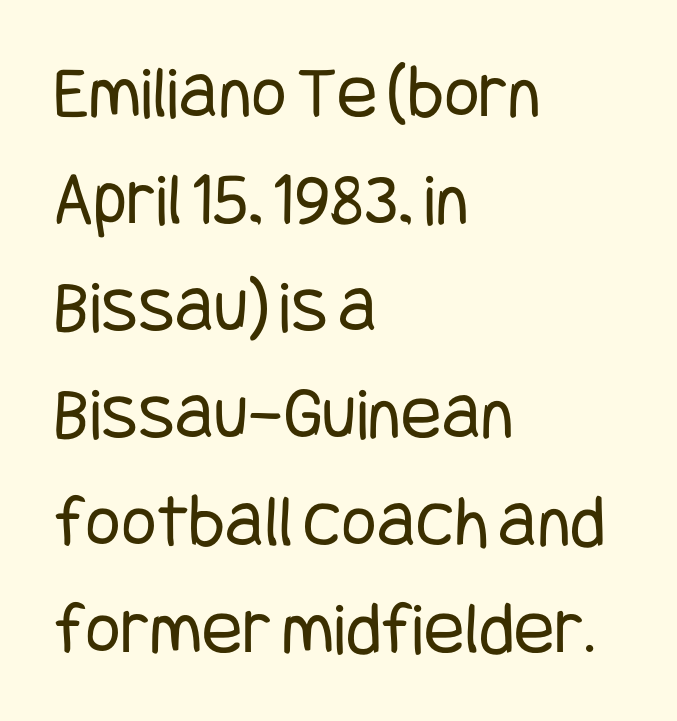
Each line starts at the same left margin while the right side varies. Descenders hang freely into open space. The weight tops out at a normal text grade. The font's upright variant was chosen for this text. The face used here is a sans, in the tradition of grotesques and geometrics.
